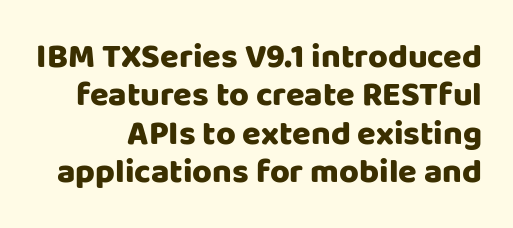
{"serif": "no", "italic": "no", "bold": "yes", "weight": "heavy", "width": "normal", "stroke_contrast": "low", "x_height": "large", "monospaced": "no", "underline": "no", "line_spacing": "tight", "line_spacing_ratio": 1.13, "letter_spacing": "normal", "letter_spacing_em": 0.0, "glyph_px": 34}
